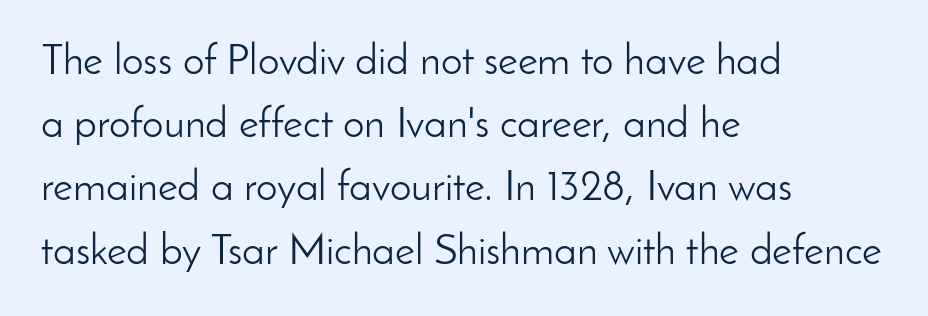
The image shows 43 px light sans-serif type, upright; set left-aligned, normal line spacing (1.47x), normal letter spacing, not underlined; low stroke contrast and a small x-height.
